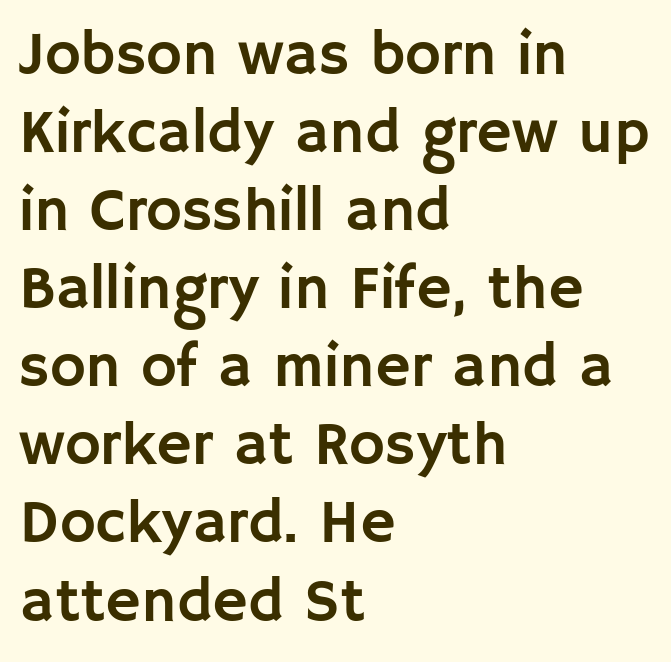
{"serif": "no", "italic": "no", "width": "normal", "stroke_contrast": "low", "x_height": "large", "monospaced": "no", "underline": "no", "align": "left", "line_spacing": "normal", "line_spacing_ratio": 1.28, "letter_spacing": "normal", "letter_spacing_em": 0.0, "glyph_px": 61}
